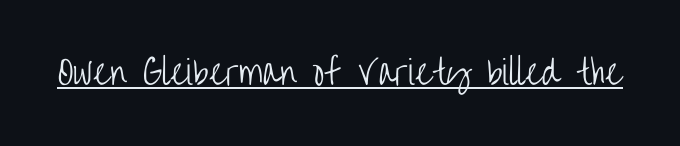
Q: Is the text bold? A: No.
Q: Is the text italic (slanted)? A: No, it is upright.
Q: Is the typeface a serif or a sans-serif typeface? A: Sans-serif.
Q: Is the text underlined? A: Yes.
Q: Is the spacing between letters normal or unusually wide? A: Normal.
Q: Width (condensed, normal, or wide)? A: Condensed.
Q: Stroke contrast? A: Low.
Q: x-height? A: Large.
Q: Monospaced? A: No.
